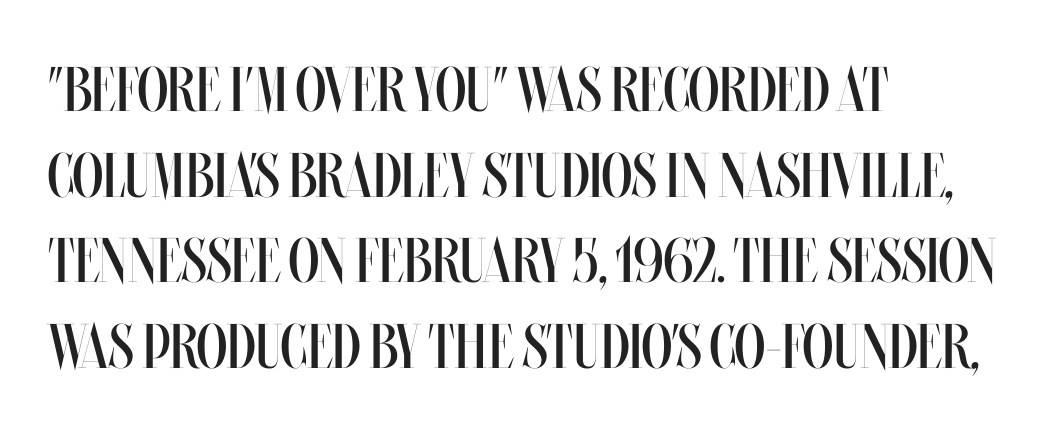
{"italic": "no", "bold": "no", "weight": "regular", "width": "condensed", "stroke_contrast": "medium", "x_height": "large", "monospaced": "no", "underline": "no", "align": "left", "line_spacing": "normal", "line_spacing_ratio": 1.36, "letter_spacing": "normal", "letter_spacing_em": 0.0, "glyph_px": 63}
